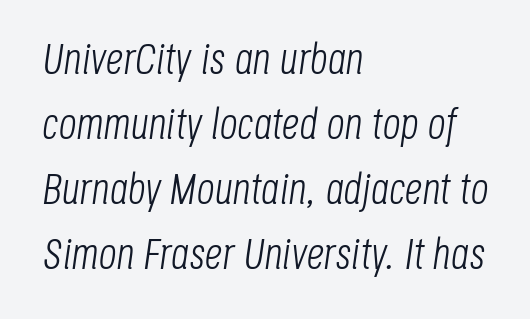
Is this a heavy cut? Hardly; it is regular or lighter. Nothing unusual about the tracking: characters are spaced as the font intends. A normal amount of white space separates one row of letters from the next. The typography opts for an oblique posture over an upright one. Words float on clear page, feet unadorned.
